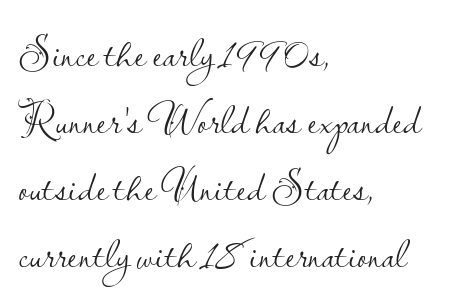
These lines are set flush left with a ragged right edge. Letter spacing: default. Varying glyph widths throughout — classic text-font behaviour. Caption: face not bold, strokes unweighted. The space between consecutive lines is moderate.
